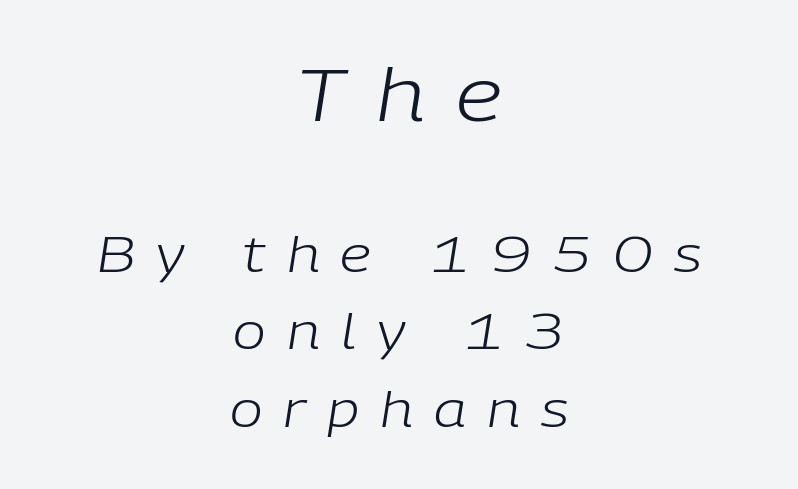
Q: Is the text bold? A: No.
Q: Is the text italic (slanted)? A: Yes, it leans right by about 9 degrees.
Q: Is the text underlined? A: No.
Q: How is the paragraph aligned? A: Centered.
Q: Is the spacing between letters normal or unusually wide? A: Unusually wide.
Q: Is the spacing between lines tight, normal or loose? A: Normal.
Q: Which block of text is set in a larger size, the first (top) or the second (bottom)? A: The first (top) one.
Q: Width (condensed, normal, or wide)? A: Normal.
Q: Stroke contrast? A: Low.
Q: x-height? A: Medium.
Q: Monospaced? A: No.
